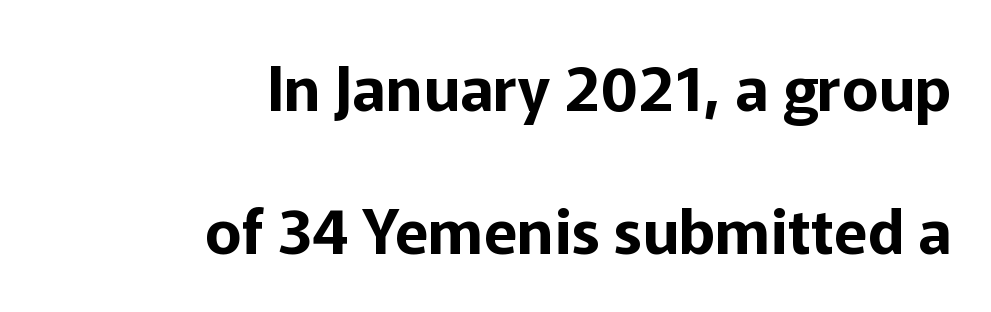
{"serif": "no", "italic": "no", "width": "normal", "stroke_contrast": "low", "x_height": "medium", "monospaced": "no", "underline": "no", "align": "right", "line_spacing": "loose", "line_spacing_ratio": 2.31, "letter_spacing": "normal", "letter_spacing_em": 0.0, "glyph_px": 62}
